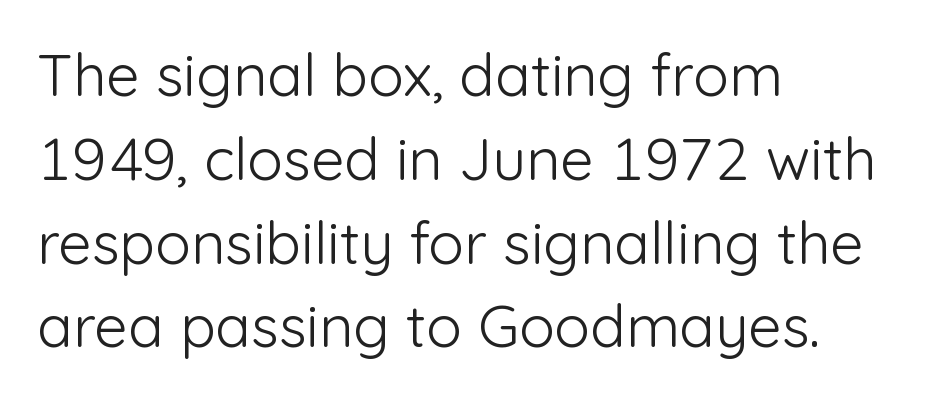
The rendering uses natural spacing where letterforms have individual widths. Beneath every word, the page is bare. This sample keeps an unexceptional amount of space between lines. The designer went with a sans here, leaving each stem footless. A roman cut, with each character standing at attention. The typesetter chose a ragged-right arrangement here.
